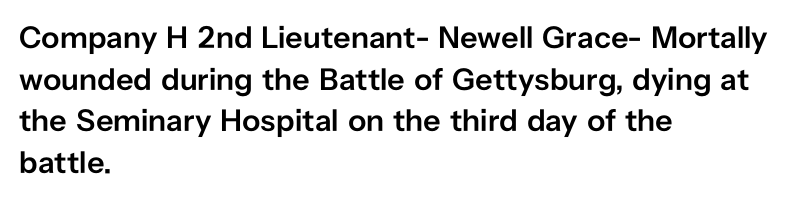
The image shows 31 px semibold sans-serif type, upright; set left-aligned, normal line spacing (1.34x), normal letter spacing, not underlined; low stroke contrast and a medium x-height.
